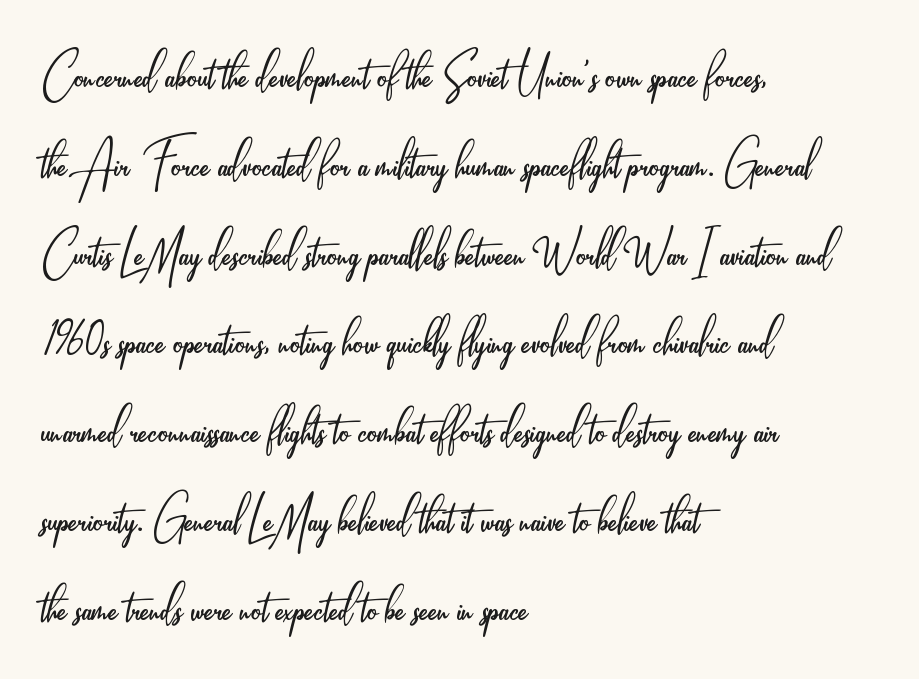
{"serif": "no", "bold": "no", "weight": "light", "width": "condensed", "stroke_contrast": "low", "x_height": "small", "monospaced": "no", "underline": "no", "align": "left", "line_spacing": "normal", "line_spacing_ratio": 1.41, "letter_spacing": "normal", "letter_spacing_em": 0.0, "glyph_px": 63}
